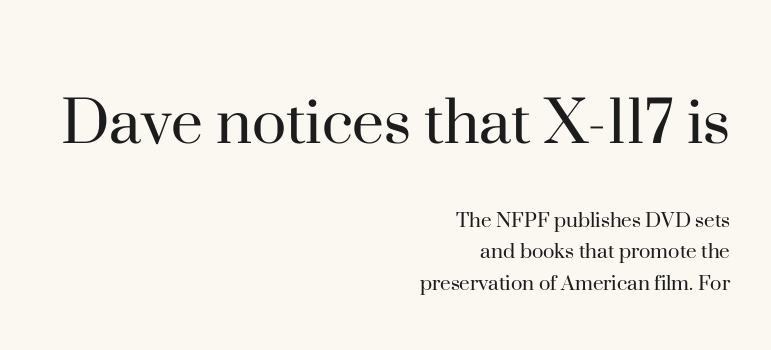
Q: Is the text bold? A: No.
Q: Is the text italic (slanted)? A: No, it is upright.
Q: Is the typeface a serif or a sans-serif typeface? A: Serif.
Q: Is the text underlined? A: No.
Q: How is the paragraph aligned? A: Right-aligned.
Q: Is the spacing between letters normal or unusually wide? A: Normal.
Q: Is the spacing between lines tight, normal or loose? A: Normal.
Q: Which block of text is set in a larger size, the first (top) or the second (bottom)? A: The first (top) one.
Q: Width (condensed, normal, or wide)? A: Normal.
Q: Stroke contrast? A: High.
Q: x-height? A: Small.
Q: Monospaced? A: No.
